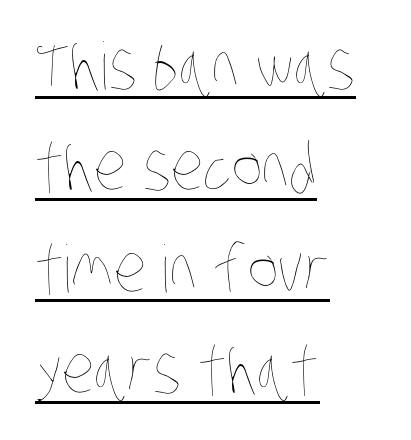
{"bold": "no", "weight": "thin", "width": "condensed", "stroke_contrast": "low", "x_height": "large", "monospaced": "no", "underline": "yes", "align": "left", "line_spacing": "normal", "line_spacing_ratio": 1.56, "letter_spacing": "normal", "letter_spacing_em": 0.0, "glyph_px": 65}
